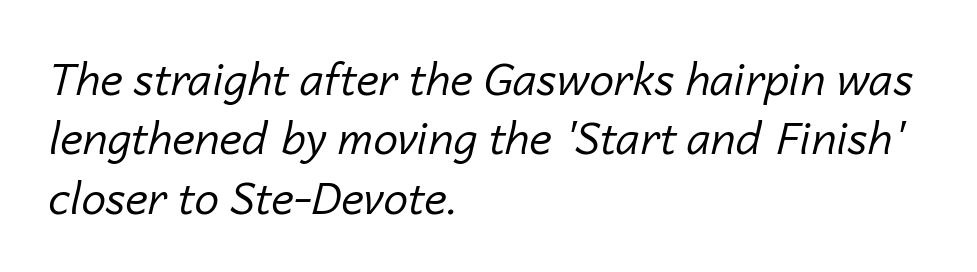
Nobody touched the tracking dial on this one. A typesetter would call this leading conventional body-copy spacing. These lines are rendered in a variable-pitch font. The area under the type is left untouched. The face used here has a pronounced slope to its letters. The text block is weighted toward the left margin, trailing off unevenly rightward.
